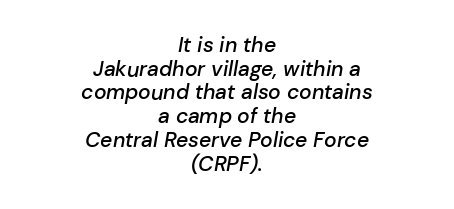
{"italic": "yes", "lean": "right", "slant_degrees": 10, "bold": "semi", "underline": "no", "align": "center", "line_spacing": "tight", "line_spacing_ratio": 1.13, "letter_spacing": "normal", "letter_spacing_em": 0.0, "glyph_px": 21}
